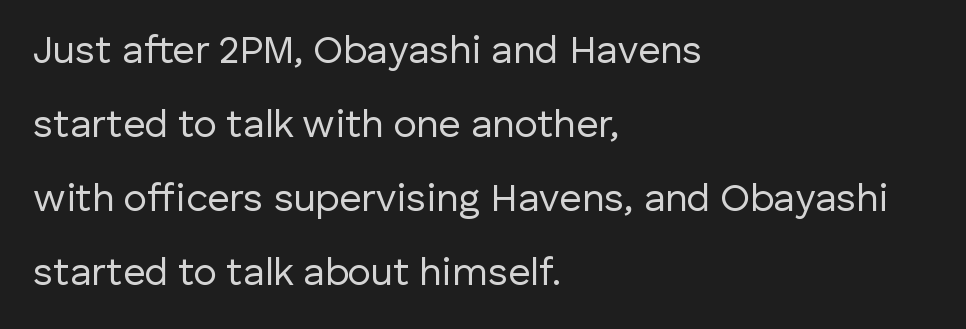
Q: Is the text bold? A: No.
Q: Is the text italic (slanted)? A: No, it is upright.
Q: Is the typeface a serif or a sans-serif typeface? A: Sans-serif.
Q: Is the text underlined? A: No.
Q: How is the paragraph aligned? A: Left-aligned.
Q: Is the spacing between letters normal or unusually wide? A: Normal.
Q: Is the spacing between lines tight, normal or loose? A: Loose.
Q: Width (condensed, normal, or wide)? A: Normal.
Q: Stroke contrast? A: Low.
Q: x-height? A: Medium.
Q: Monospaced? A: No.
